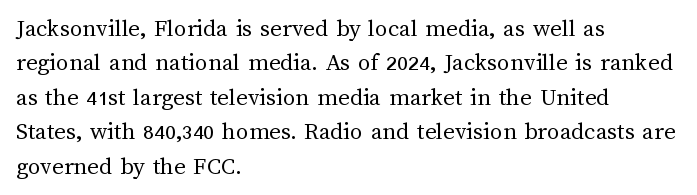
The image shows 25 px text type, upright; set left-aligned, normal line spacing (1.38x), normal letter spacing, not underlined.
